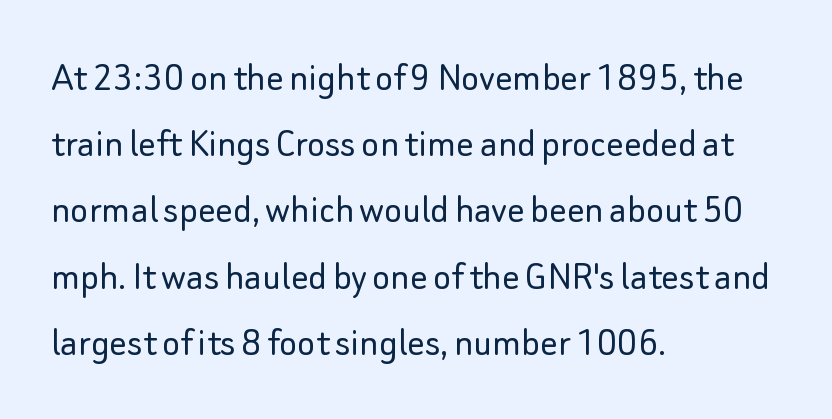
{"serif": "no", "italic": "no", "bold": "no", "weight": "light", "width": "normal", "stroke_contrast": "low", "x_height": "small", "monospaced": "no", "underline": "no", "align": "left", "line_spacing": "normal", "line_spacing_ratio": 1.54, "letter_spacing": "normal", "letter_spacing_em": 0.0, "glyph_px": 43}
